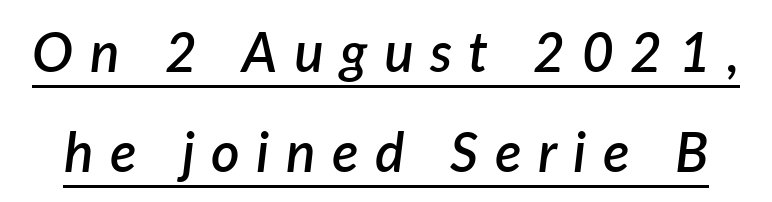
Q: Is the text bold? A: Semi-bold.
Q: Is the text italic (slanted)? A: Yes, it leans right by about 7 degrees.
Q: Is the text underlined? A: Yes.
Q: Is the spacing between letters normal or unusually wide? A: Unusually wide.
Q: Width (condensed, normal, or wide)? A: Normal.
Q: Stroke contrast? A: Low.
Q: x-height? A: Medium.
Q: Monospaced? A: No.
